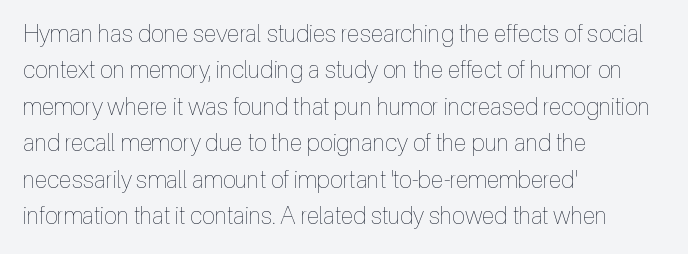
Q: Is the text bold? A: No.
Q: Is the text italic (slanted)? A: No, it is upright.
Q: Is the text underlined? A: No.
Q: How is the paragraph aligned? A: Left-aligned.
Q: Is the spacing between letters normal or unusually wide? A: Normal.
Q: Is the spacing between lines tight, normal or loose? A: Normal.
